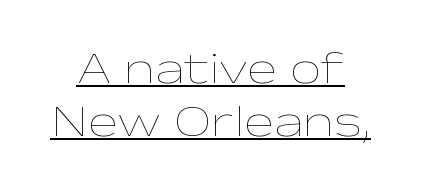
The tracking reads as untouched default to a designer's eye. This sample carries an underscore along the baseline area. Posture: upright roman. Weight: regular or lighter. Looks like regular typesetting: each glyph gets only the width it needs.
